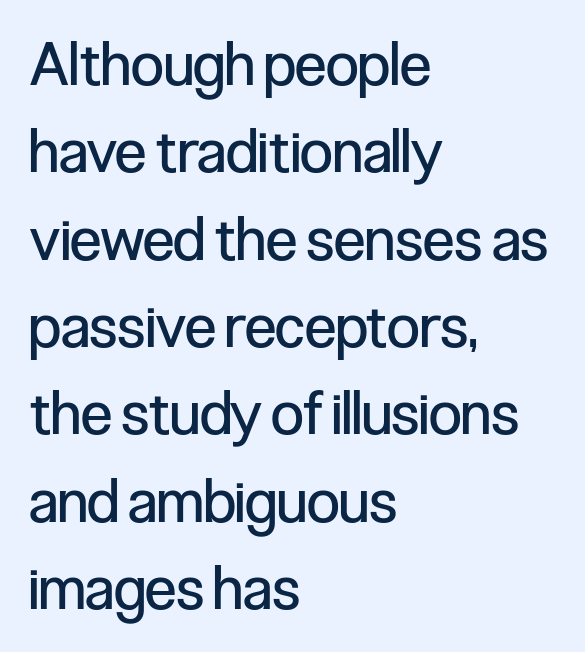
The baseline area is clear. Rows of type keep a routine distance in the vertical direction. This sample uses plain, unmodified letter spacing. Line starts are locked; line ends wander. Ordinary non-slanted type is in use. Think of a printed novel: that variable character pitch is what you see here.
